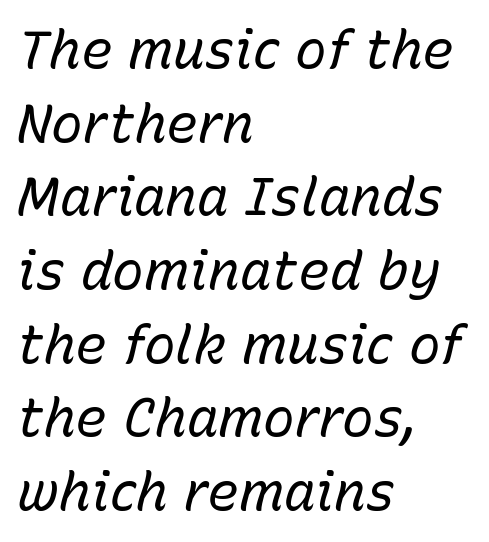
Is the block centered? No — it sits flush against the left margin. This sample has the flowing, uneven cadence of proportional lettering. Interline gaps are of average width in this sample. Unbolded letterforms with no extra heft. Emphasis-style slanted type is in use.
